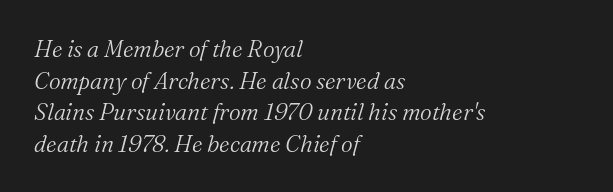
The image shows 23 px text type, italic (leaning right); set left-aligned, normal line spacing (1.37x), normal letter spacing, not underlined.
